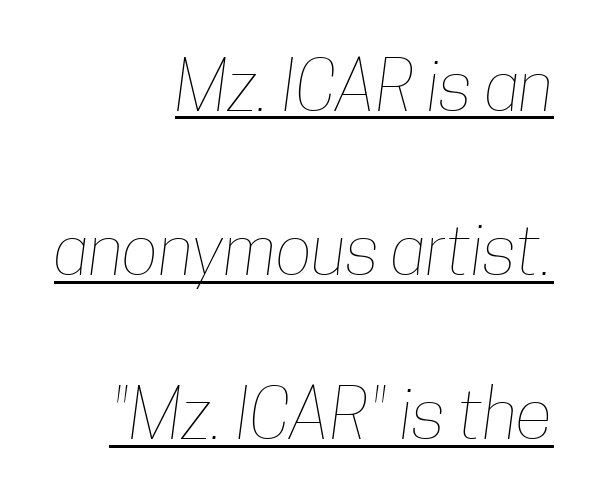
Varying glyph widths throughout — classic text-font behaviour. Caption: face not bold, strokes unweighted. Is there much room between lines? Yes — plenty of vertical air separates them. Caption: lettering with a line underneath.
